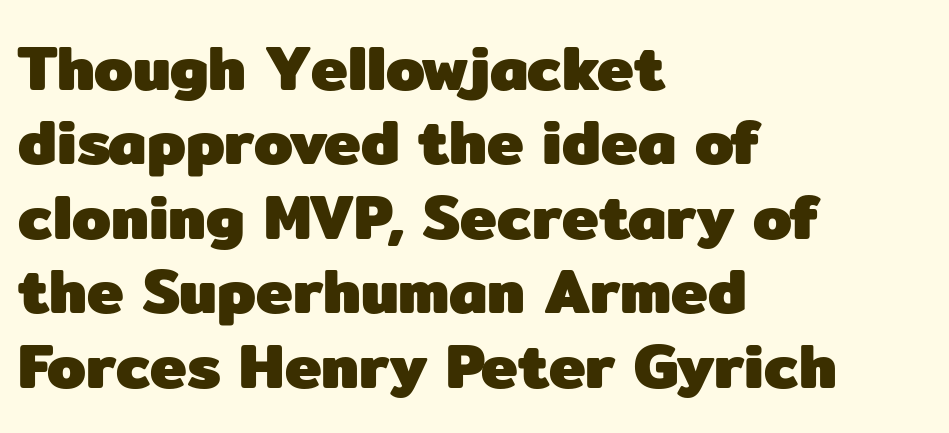
These lines are set flush left with a ragged right edge. Is there any slant? The stems are plumb. Emphasis by weight is at full strength: bold. Compared with typical body copy, the letter spacing here is the same. Do the characters align in a grid? No, the font is proportional. Examine the stroke ends and you'll find no serifs.
